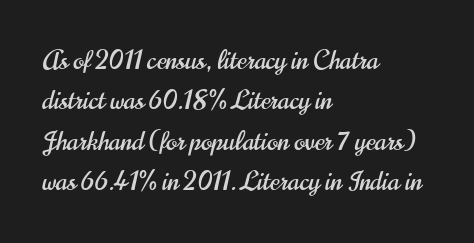
The image shows 26 px text type; set left-aligned, normal line spacing (1.55x), normal letter spacing, not underlined.
